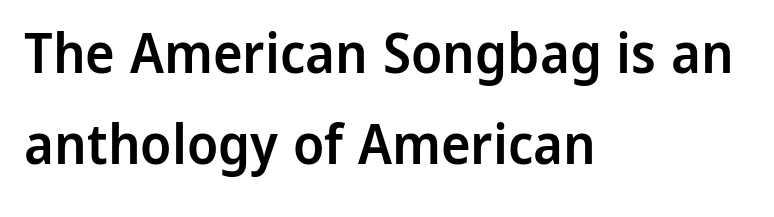
Q: Is the text bold? A: Semi-bold.
Q: Is the text italic (slanted)? A: No, it is upright.
Q: Is the typeface a serif or a sans-serif typeface? A: Sans-serif.
Q: Is the text underlined? A: No.
Q: How is the paragraph aligned? A: Left-aligned.
Q: Is the spacing between letters normal or unusually wide? A: Normal.
Q: Is the spacing between lines tight, normal or loose? A: Normal.
Q: Width (condensed, normal, or wide)? A: Normal.
Q: Stroke contrast? A: Low.
Q: x-height? A: Medium.
Q: Monospaced? A: No.
